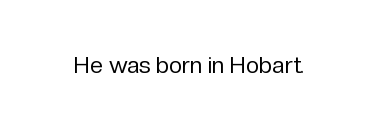
The type is set solid horizontally, with unmodified tracking. Words float on clear page, feet unadorned. A quiet, ordinary-to-light weight characterises the typeface. The type sits square on the baseline with zero lean.
